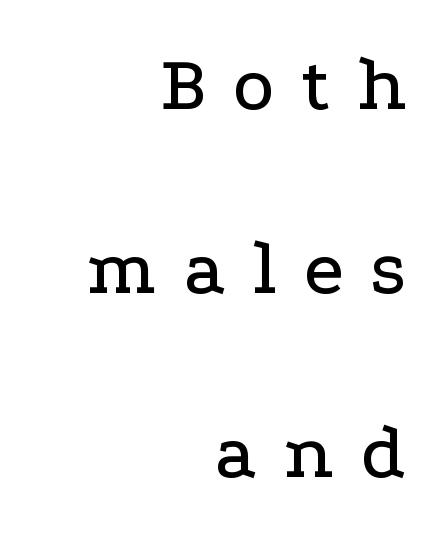
{"serif": "yes", "italic": "no", "width": "wide", "stroke_contrast": "low", "x_height": "medium", "monospaced": "no", "underline": "no", "align": "right", "line_spacing": "loose", "line_spacing_ratio": 2.33, "letter_spacing": "wide", "letter_spacing_em": 0.34, "glyph_px": 79}
